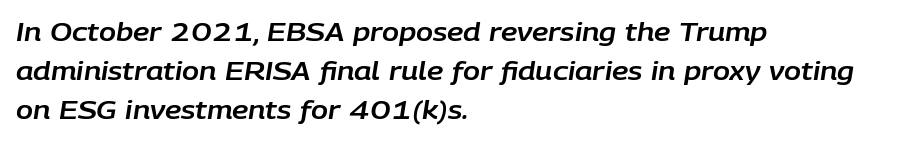
Q: Is the text italic (slanted)? A: Yes, it leans right by about 9 degrees.
Q: Is the text underlined? A: No.
Q: How is the paragraph aligned? A: Left-aligned.
Q: Is the spacing between letters normal or unusually wide? A: Normal.
Q: Is the spacing between lines tight, normal or loose? A: Normal.
